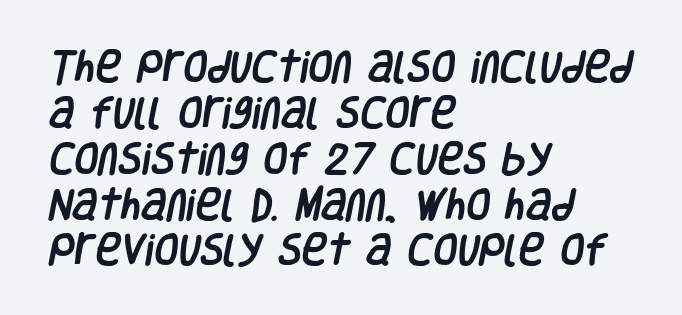
Q: Is the typeface a serif or a sans-serif typeface? A: Sans-serif.
Q: Is the text underlined? A: No.
Q: How is the paragraph aligned? A: Left-aligned.
Q: Is the spacing between letters normal or unusually wide? A: Normal.
Q: Is the spacing between lines tight, normal or loose? A: Normal.
Q: Width (condensed, normal, or wide)? A: Condensed.
Q: Stroke contrast? A: Low.
Q: x-height? A: Large.
Q: Monospaced? A: No.
